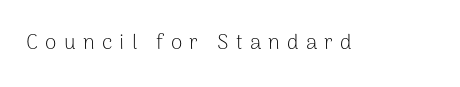
No heavy texture on the line: the type isn't bold. Underlining? Definitely not there. You can tell it's not italic because the verticals are truly vertical. Look at the tracking — it's clearly loosened, letters drifting apart.
